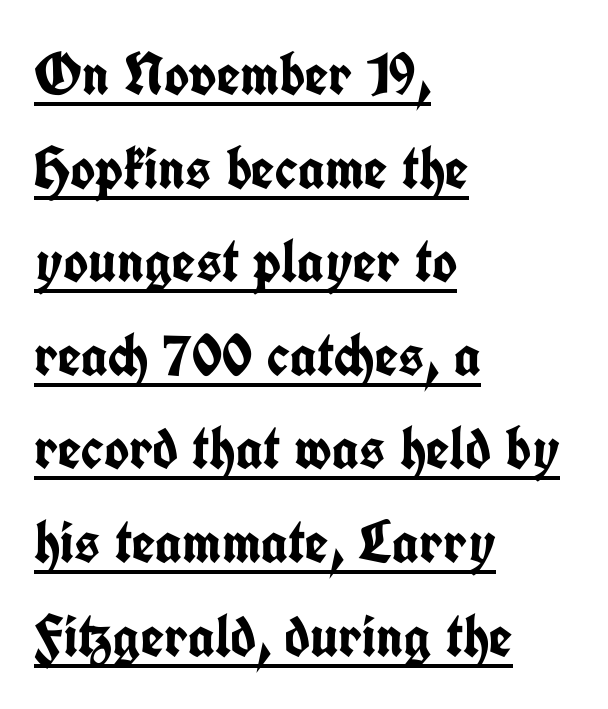
Nobody touched the tracking dial on this one. The designer left line spacing at the default. Stroke terminals: plain, sans-serif. The specimen reads as upright at a glance. You can see a thin bar hugging the bottom of the glyphs.
